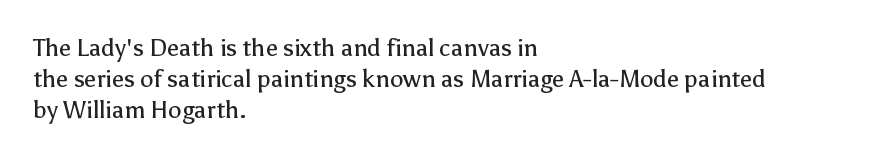
Q: Is the text bold? A: No.
Q: Is the text italic (slanted)? A: No, it is upright.
Q: Is the text underlined? A: No.
Q: How is the paragraph aligned? A: Left-aligned.
Q: Is the spacing between letters normal or unusually wide? A: Normal.
Q: Is the spacing between lines tight, normal or loose? A: Normal.
